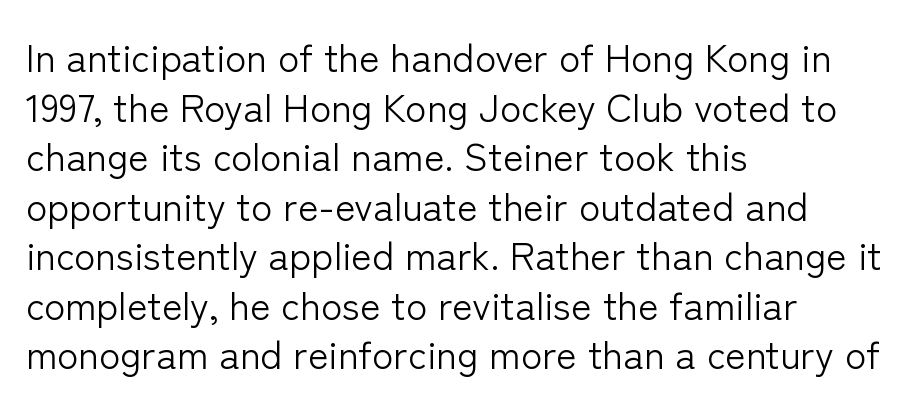
The image shows 39 px light sans-serif type, upright; set left-aligned, normal line spacing (1.27x), normal letter spacing, not underlined; low stroke contrast and a medium x-height.
